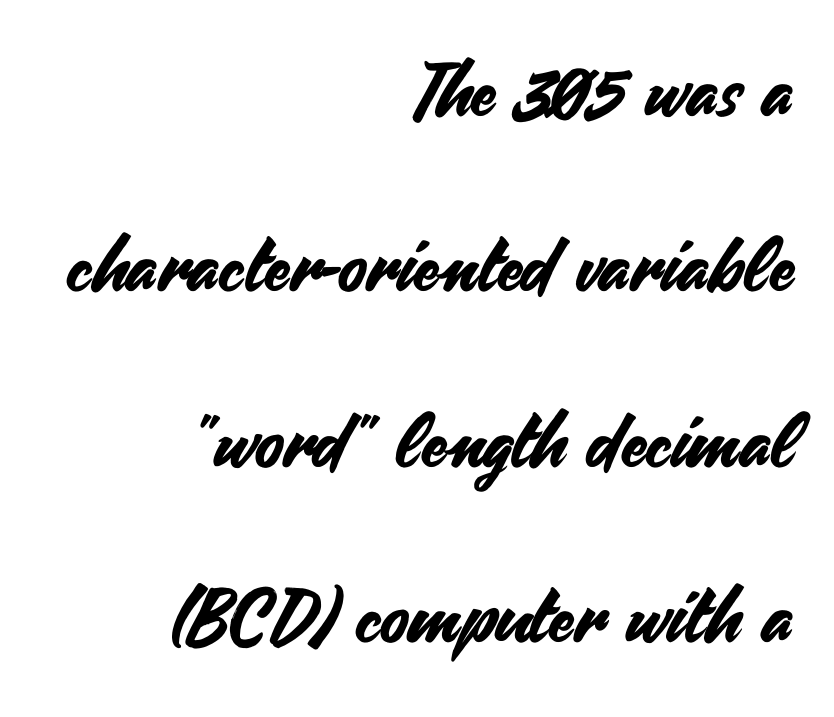
The image shows 74 px sans-serif type; set right-aligned, loose line spacing (2.37x), normal letter spacing, not underlined; medium stroke contrast and a small x-height.
